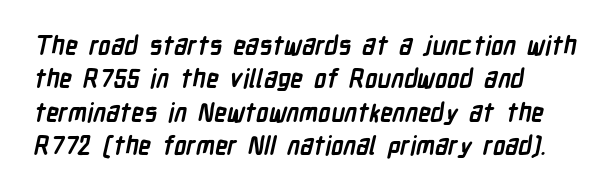
{"bold": "yes", "underline": "no", "align": "left", "line_spacing": "normal", "line_spacing_ratio": 1.34, "letter_spacing": "normal", "letter_spacing_em": 0.0, "glyph_px": 25}
